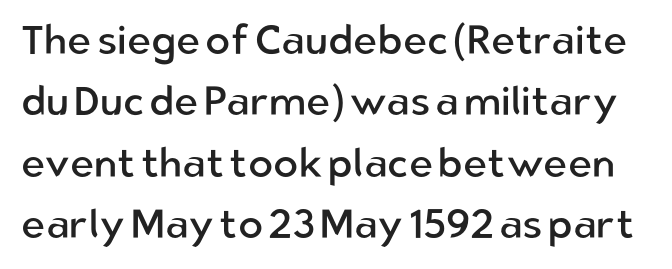
{"serif": "no", "italic": "no", "bold": "no", "weight": "regular", "width": "normal", "stroke_contrast": "low", "x_height": "medium", "monospaced": "no", "underline": "no", "line_spacing": "normal", "line_spacing_ratio": 1.5, "letter_spacing": "normal", "letter_spacing_em": 0.0, "glyph_px": 41}
